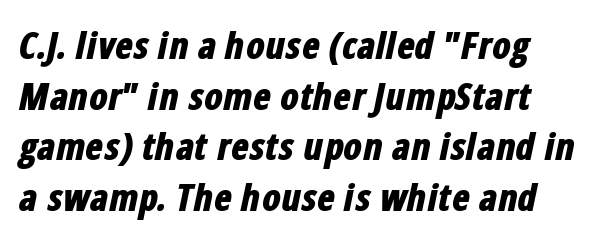
Q: Is the text bold? A: Yes.
Q: Is the text italic (slanted)? A: Yes, it leans right by about 12 degrees.
Q: Is the text underlined? A: No.
Q: Is the spacing between letters normal or unusually wide? A: Normal.
Q: Is the spacing between lines tight, normal or loose? A: Normal.
Q: Width (condensed, normal, or wide)? A: Condensed.
Q: Stroke contrast? A: Low.
Q: x-height? A: Medium.
Q: Monospaced? A: No.
